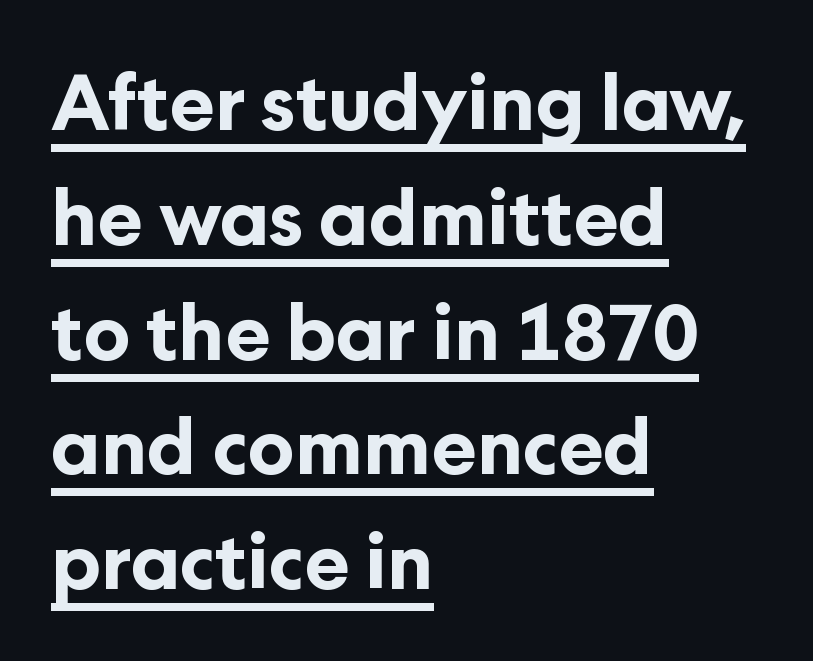
The image shows 76 px bold sans-serif type, upright; set left-aligned, normal line spacing (1.51x), normal letter spacing, underlined; low stroke contrast and a medium x-height.
